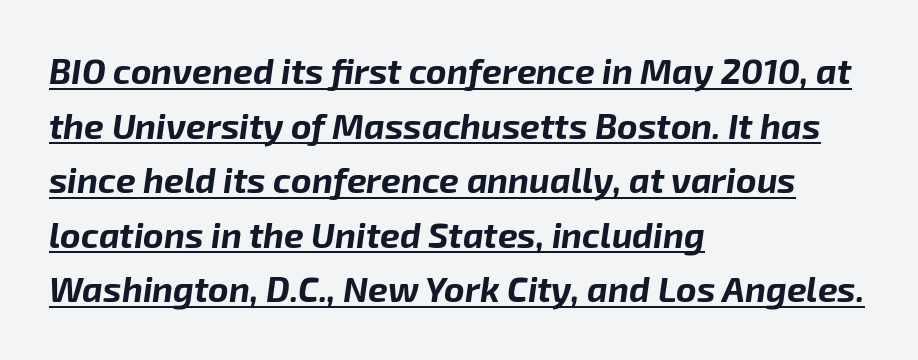
{"italic": "yes", "lean": "right", "slant_degrees": 8, "bold": "yes", "weight": "bold", "width": "normal", "stroke_contrast": "low", "x_height": "medium", "monospaced": "no", "underline": "yes", "align": "left", "line_spacing": "normal", "line_spacing_ratio": 1.56, "letter_spacing": "normal", "letter_spacing_em": 0.0, "glyph_px": 35}
